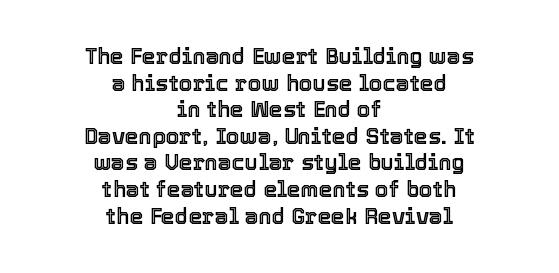
{"italic": "no", "underline": "no", "align": "center", "line_spacing_ratio": 1.21, "letter_spacing": "normal", "letter_spacing_em": 0.0, "glyph_px": 22}
